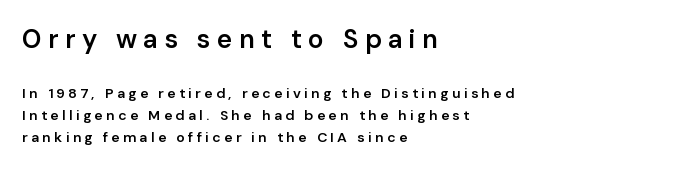
The image shows 26 px text type, upright; set left-aligned, normal line spacing (1.58x), unusually wide letter spacing (+0.24 em), not underlined; the first (top) block is 1.86x larger.
